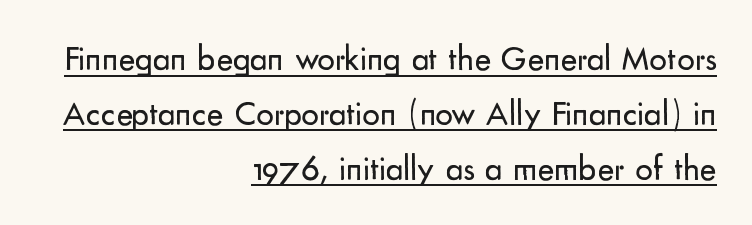
The image shows 35 px regular-weight sans-serif type, upright; set right-aligned, normal line spacing (1.57x), normal letter spacing, underlined; low stroke contrast and a small x-height.
